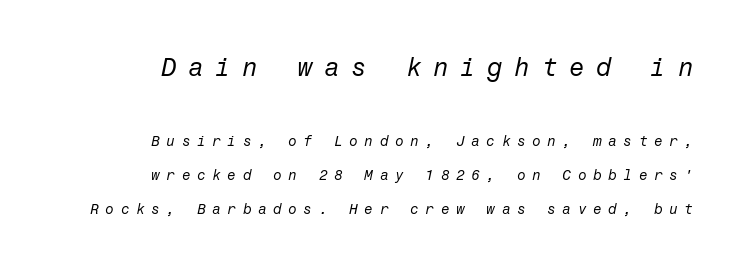
The image shows 25 px text type, italic (leaning right); set right-aligned, loose line spacing (2.41x), unusually wide letter spacing (+0.47 em), not underlined; the first (top) block is 1.79x larger.
